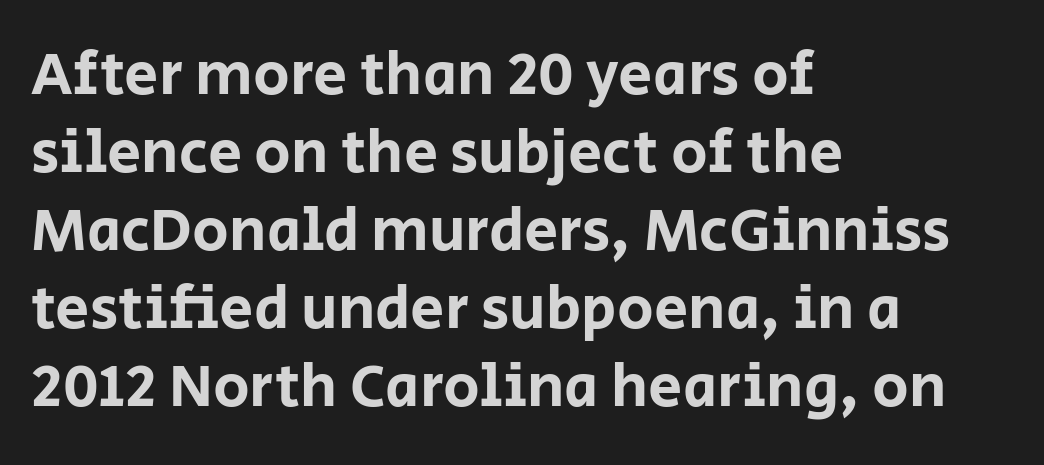
The zone under the glyphs is completely vacant. Varying glyph widths throughout — classic text-font behaviour. Evenly set lines give the paragraph a standard silhouette. I'd call this a sans setting — the letters go barefoot. Each line starts at the same left margin while the right side varies.
